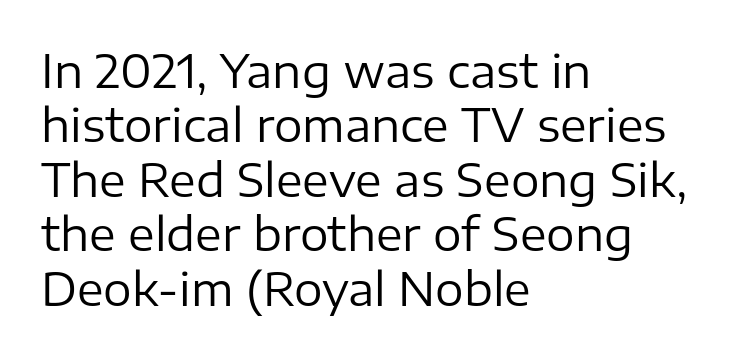
Alignment: flush left. Posture: straight, roman, zero tilt. A quiet, ordinary-to-light weight characterises the typeface. Examine the stroke ends and you'll find no serifs.
